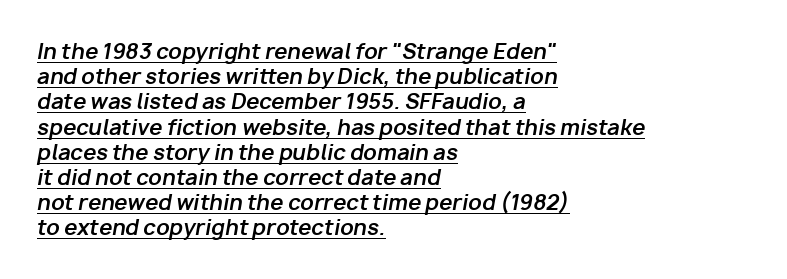
The image shows 21 px bold type, italic (leaning right); set left-aligned, line spacing 1.2x, normal letter spacing, underlined.
